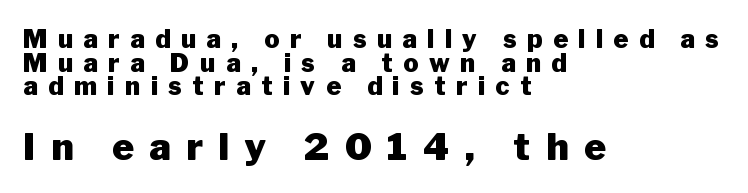
Q: Is the text bold? A: Yes.
Q: Is the text italic (slanted)? A: No, it is upright.
Q: Is the typeface a serif or a sans-serif typeface? A: Sans-serif.
Q: Is the text underlined? A: No.
Q: How is the paragraph aligned? A: Left-aligned.
Q: Is the spacing between letters normal or unusually wide? A: Unusually wide.
Q: Is the spacing between lines tight, normal or loose? A: Tight.
Q: Which block of text is set in a larger size, the first (top) or the second (bottom)? A: The second (bottom) one.
Q: Width (condensed, normal, or wide)? A: Normal.
Q: Stroke contrast? A: Low.
Q: x-height? A: Medium.
Q: Monospaced? A: No.
